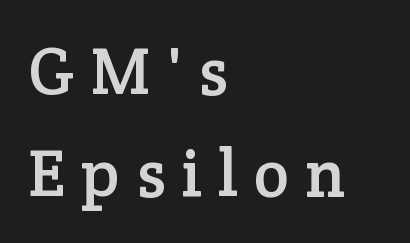
The passage shown is typed in a proportional face where columns would drift. The words here are not underlined. Type style note: has serifs. Ascenders rise straight up at ninety degrees. A classic flush-left, rag-right setting is used for this passage. The face used here is rendered with a markedly widened letterfit.
